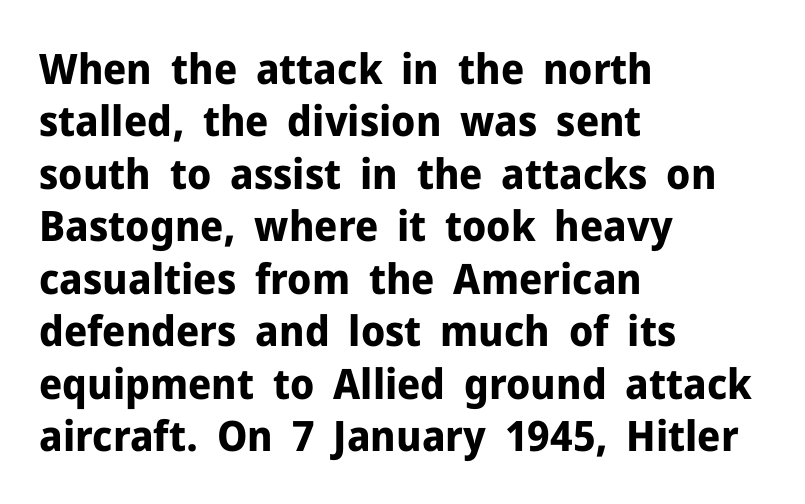
{"serif": "no", "italic": "no", "bold": "yes", "weight": "bold", "width": "normal", "stroke_contrast": "low", "x_height": "medium", "monospaced": "no", "underline": "no", "align": "left", "line_spacing": "normal", "line_spacing_ratio": 1.25, "letter_spacing": "normal", "letter_spacing_em": 0.0, "glyph_px": 42}
